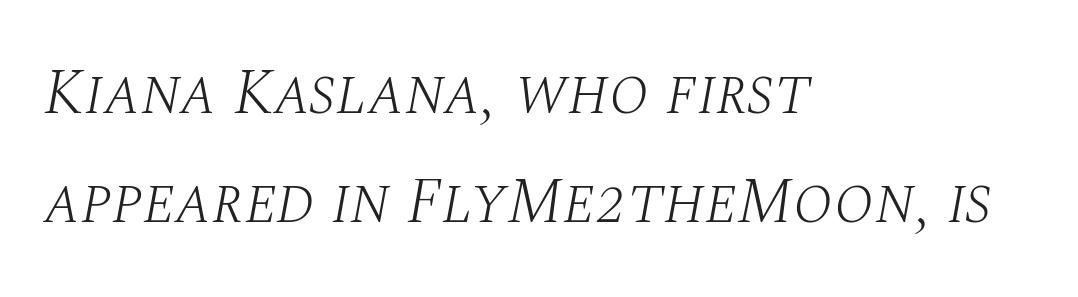
{"serif": "yes", "italic": "yes", "lean": "right", "slant_degrees": 10, "bold": "no", "weight": "light", "width": "normal", "stroke_contrast": "medium", "x_height": "large", "monospaced": "no", "underline": "no", "align": "left", "line_spacing": "normal", "line_spacing_ratio": 1.67, "letter_spacing": "normal", "letter_spacing_em": 0.0, "glyph_px": 65}
